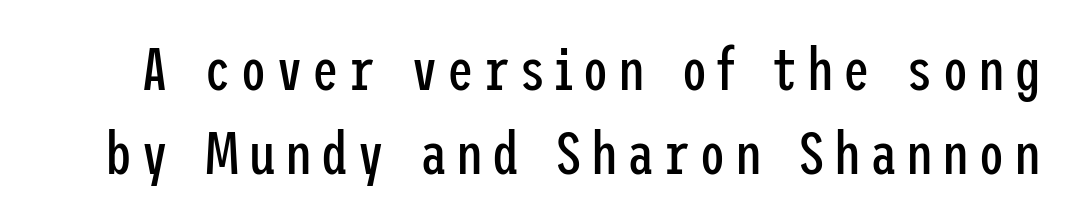
The image shows 60 px regular-weight, condensed sans-serif type, upright; set normal line spacing (1.4x), not underlined; low stroke contrast and a medium x-height.
